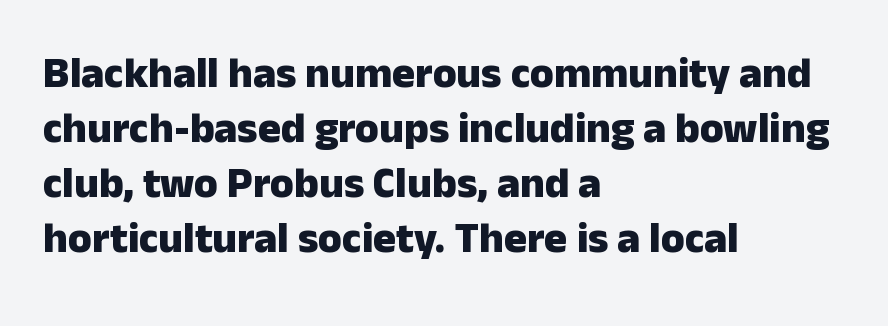
The passage shown has conventional tracking throughout. Chunky letters — that's bold for sure. The strip under each line holds only bare page. This is roman type, the default non-slanted kind. The line-height multiplier appears to be the usual default. A typesetter would call this proportional, since set widths differ per character.
